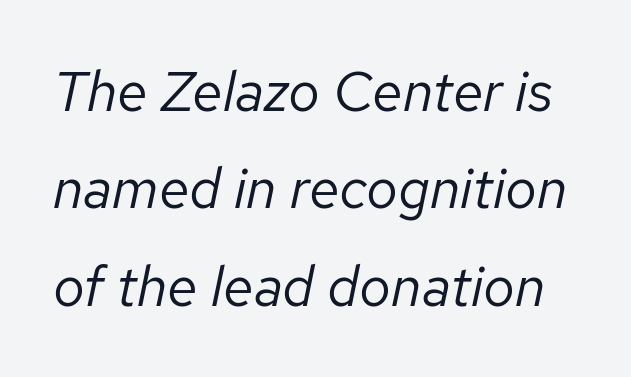
The image shows 56 px regular-weight type, italic (leaning right); set line spacing 1.74x, normal letter spacing, not underlined; low stroke contrast and a medium x-height.
